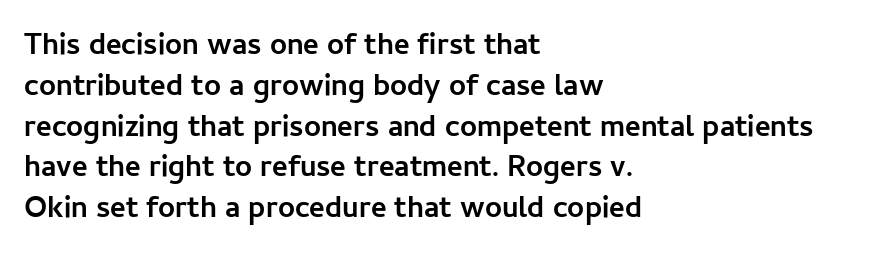
{"serif": "no", "italic": "no", "bold": "yes", "weight": "semibold", "width": "normal", "stroke_contrast": "low", "x_height": "medium", "monospaced": "no", "underline": "no", "align": "left", "line_spacing": "normal", "line_spacing_ratio": 1.36, "letter_spacing": "normal", "letter_spacing_em": 0.0, "glyph_px": 30}
